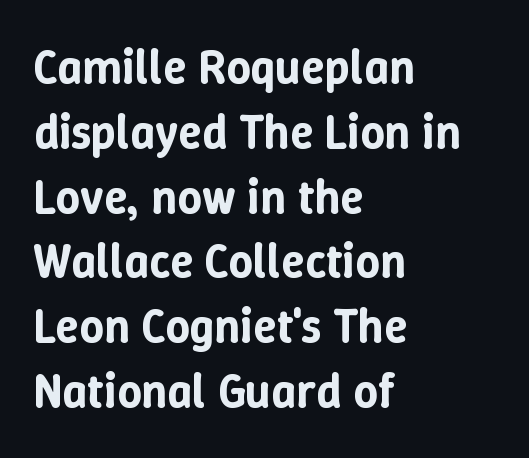
The image shows 48 px text type, upright; set left-aligned, normal line spacing (1.35x), normal letter spacing, not underlined; low stroke contrast and a medium x-height.
